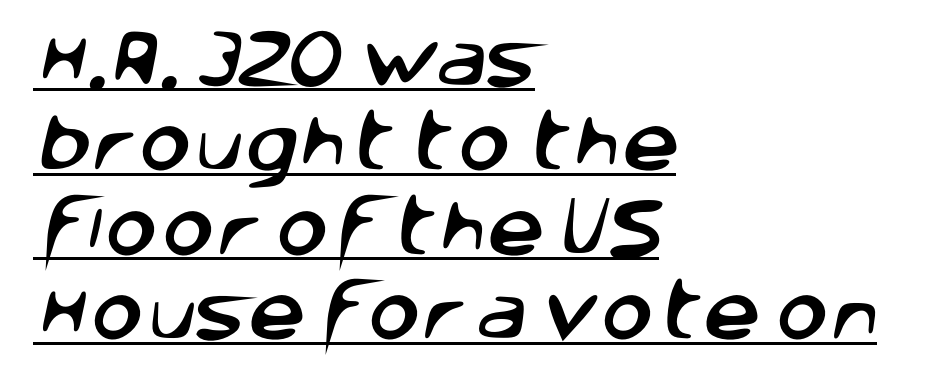
Q: Is the typeface a serif or a sans-serif typeface? A: Sans-serif.
Q: Is the text underlined? A: Yes.
Q: How is the paragraph aligned? A: Left-aligned.
Q: Is the spacing between letters normal or unusually wide? A: Normal.
Q: Is the spacing between lines tight, normal or loose? A: Normal.
Q: Width (condensed, normal, or wide)? A: Normal.
Q: Stroke contrast? A: Low.
Q: x-height? A: Large.
Q: Monospaced? A: No.
